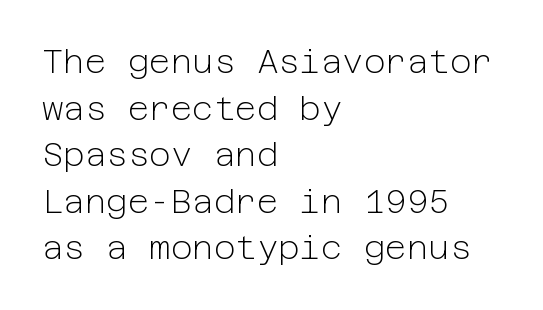
Q: Is the text bold? A: No.
Q: Is the text italic (slanted)? A: No, it is upright.
Q: Is the typeface a serif or a sans-serif typeface? A: Sans-serif.
Q: Is the text underlined? A: No.
Q: How is the paragraph aligned? A: Left-aligned.
Q: Is the spacing between letters normal or unusually wide? A: Normal.
Q: Is the spacing between lines tight, normal or loose? A: Normal.
Q: Width (condensed, normal, or wide)? A: Normal.
Q: Stroke contrast? A: Low.
Q: x-height? A: Medium.
